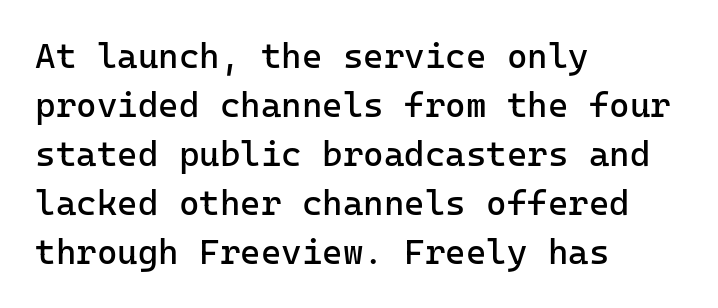
{"serif": "no", "italic": "no", "bold": "no", "weight": "regular", "width": "normal", "stroke_contrast": "low", "x_height": "medium", "monospaced": "yes", "underline": "no", "align": "left", "line_spacing": "normal", "line_spacing_ratio": 1.4, "letter_spacing": "normal", "letter_spacing_em": 0.0, "glyph_px": 35}
